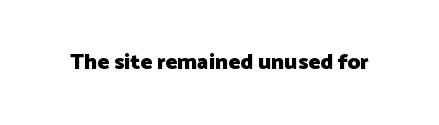
Q: Is the text bold? A: Yes.
Q: Is the text italic (slanted)? A: No, it is upright.
Q: Is the text underlined? A: No.
Q: Is the spacing between letters normal or unusually wide? A: Normal.
